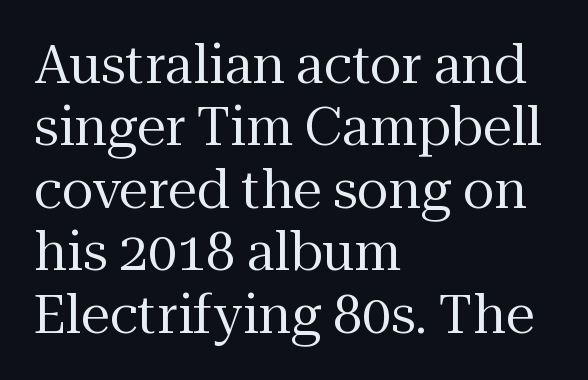
The line texture is even and compact thanks to regular tracking. The letters advance in unequal steps, a hallmark of proportional type. The lettering stays uniformly vertical, giving the passage a roman look. The lines are quadded left. I'd call this a serif setting — the letters wear small feet. Is this a heavy cut? Hardly; it is regular or lighter.
